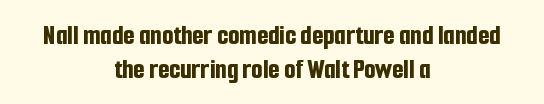
{"serif": "no", "italic": "no", "bold": "yes", "weight": "bold", "width": "condensed", "stroke_contrast": "low", "x_height": "medium", "monospaced": "no", "underline": "no", "align": "center", "line_spacing_ratio": 1.16, "letter_spacing": "normal", "letter_spacing_em": 0.0, "glyph_px": 29}
